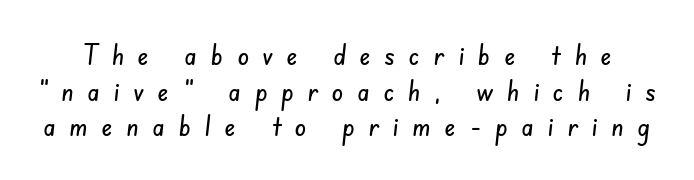
{"serif": "no", "width": "condensed", "stroke_contrast": "low", "x_height": "small", "monospaced": "no", "underline": "no", "line_spacing_ratio": 1.23, "letter_spacing": "wide", "letter_spacing_em": 0.47, "glyph_px": 29}
